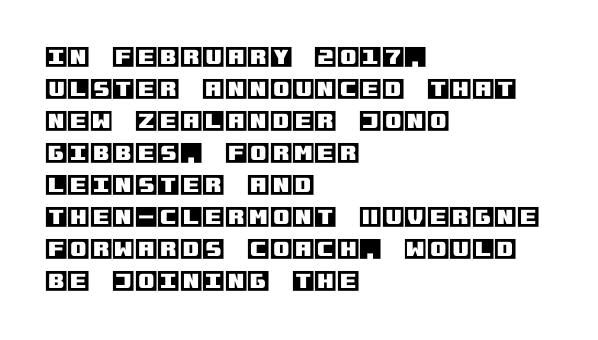
{"italic": "no", "underline": "no", "align": "left", "line_spacing": "normal", "line_spacing_ratio": 1.39, "letter_spacing": "normal", "letter_spacing_em": 0.0, "glyph_px": 23}
